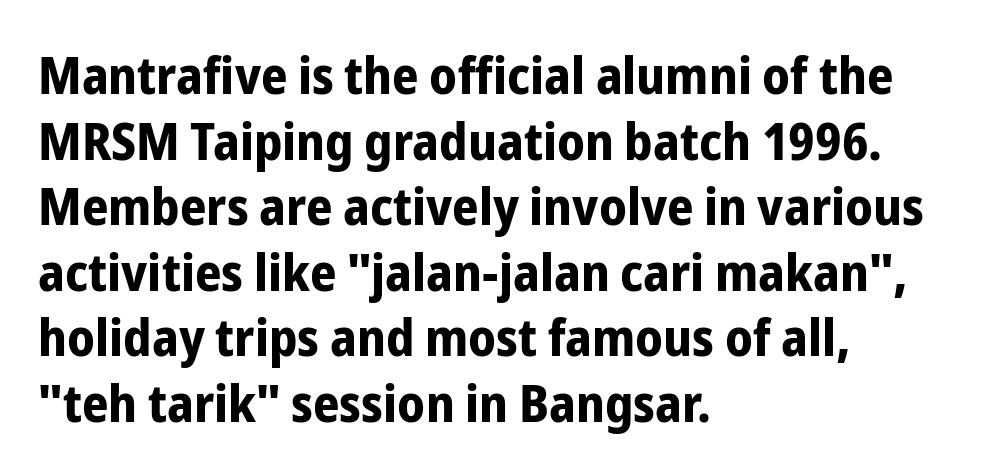
The image shows 52 px bold, condensed sans-serif type, upright; set left-aligned, normal line spacing (1.26x), normal letter spacing, not underlined; low stroke contrast and a medium x-height.
